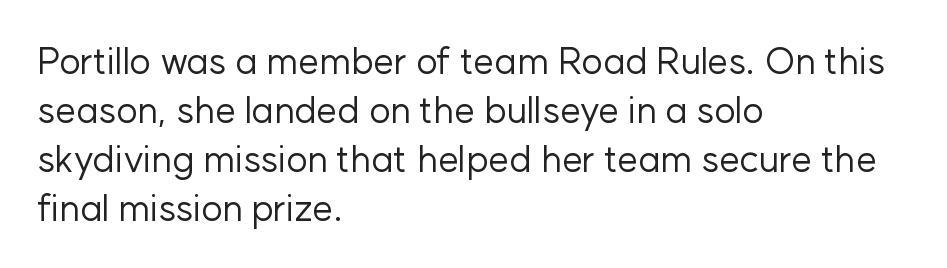
Q: Is the text bold? A: No.
Q: Is the text italic (slanted)? A: No, it is upright.
Q: Is the typeface a serif or a sans-serif typeface? A: Sans-serif.
Q: Is the text underlined? A: No.
Q: How is the paragraph aligned? A: Left-aligned.
Q: Is the spacing between letters normal or unusually wide? A: Normal.
Q: Is the spacing between lines tight, normal or loose? A: Normal.
Q: Width (condensed, normal, or wide)? A: Normal.
Q: Stroke contrast? A: Low.
Q: x-height? A: Medium.
Q: Monospaced? A: No.
